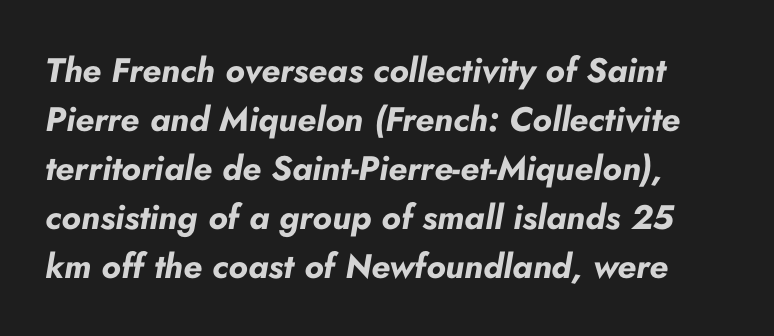
If you drew a line through each stem, it would be angled. Characters follow at the spacing the type designer built in. Does the weight exceed regular? Yes, all the way to bold. Think of a printed novel: that variable character pitch is what you see here.
